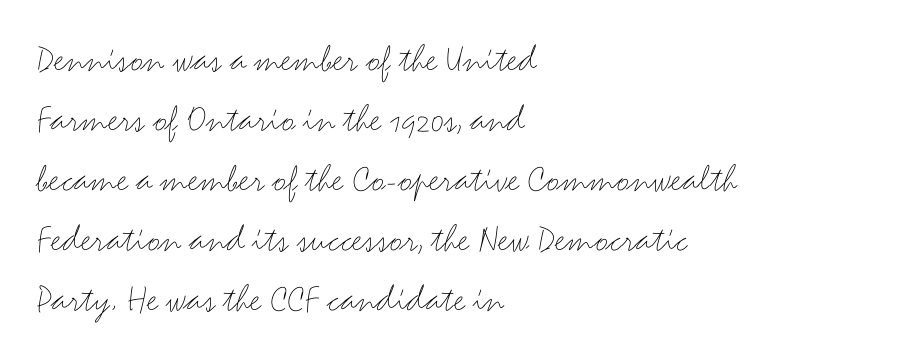
The glyphs are unaccompanied by any horizontal stroke below them. The letters advance in unequal steps, a hallmark of proportional type. Line starts are locked; line ends wander. The vertical gap from one line to the next is medium.
